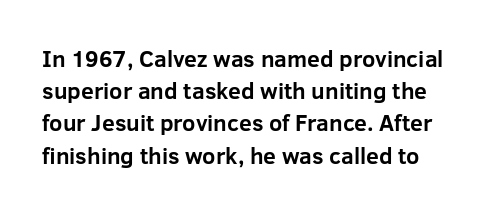
The image shows 23 px bold type, upright; set normal line spacing (1.4x), normal letter spacing, not underlined.
